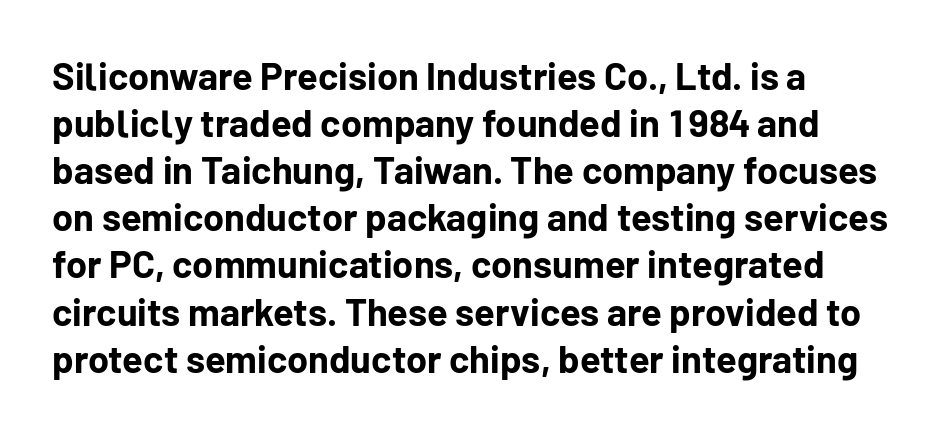
Weight: bold. Note: no serifs on the glyphs. Words appear dense and cohesive because spacing is normal. Beneath every word, the page is bare.
